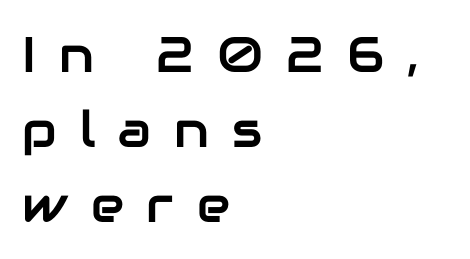
{"serif": "no", "italic": "no", "width": "normal", "stroke_contrast": "low", "x_height": "medium", "monospaced": "no", "underline": "no", "align": "left", "line_spacing": "normal", "line_spacing_ratio": 1.5, "letter_spacing": "wide", "letter_spacing_em": 0.46, "glyph_px": 50}
